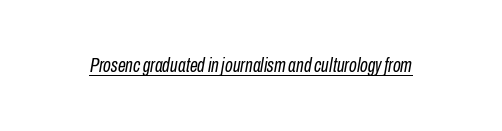
Slant detected: the letters are inclined. The font sits on the lighter half of the weight spectrum, regular included. The string is rendered with underlining switched on. Each word holds together tightly as a unit, with standard inter-letter gaps.
